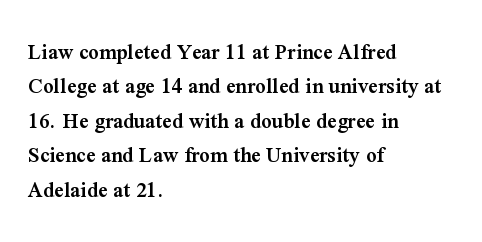
Q: Is the text bold? A: Semi-bold.
Q: Is the text italic (slanted)? A: No, it is upright.
Q: Is the text underlined? A: No.
Q: How is the paragraph aligned? A: Left-aligned.
Q: Is the spacing between letters normal or unusually wide? A: Normal.
Q: Is the spacing between lines tight, normal or loose? A: Normal.
